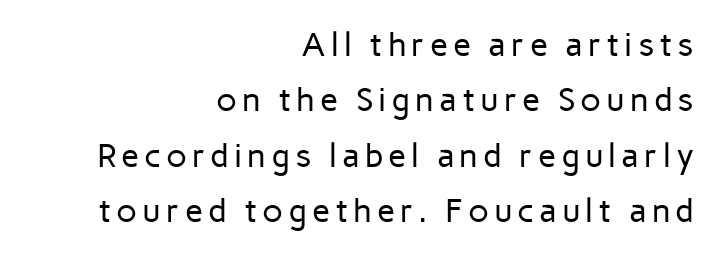
Posture: upright roman. Is the type heavy? It reads as light-to-regular instead. Words float on clear page, feet unadorned. These lines are set flush right with a ragged left edge.
